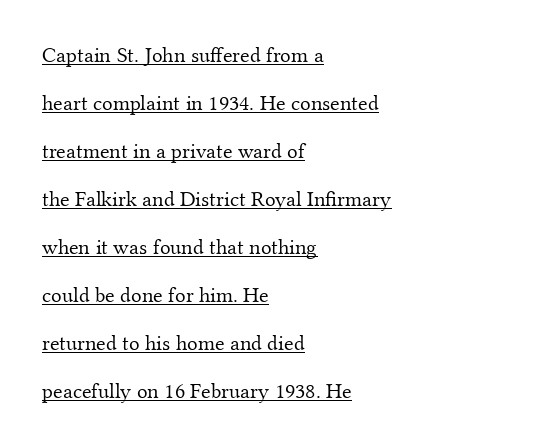
Has an underline been added? It has. Nothing heavy about these letters — not bold at all. What stands out about the letter spacing? Nothing — it is the standard amount. Is there any slant? The stems are plumb. If you measured baseline to baseline, you'd find a long distance.
